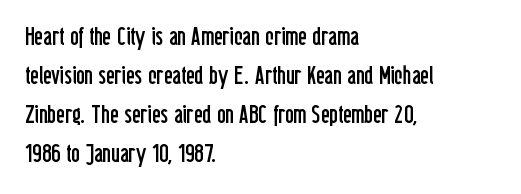
{"italic": "no", "bold": "no", "underline": "no", "align": "left", "line_spacing": "normal", "line_spacing_ratio": 1.5, "letter_spacing": "normal", "letter_spacing_em": 0.0, "glyph_px": 26}
